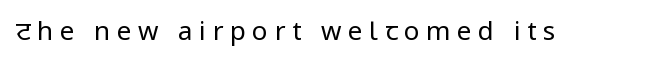
The image shows 26 px text type, upright; set unusually wide letter spacing (+0.25 em), not underlined.
